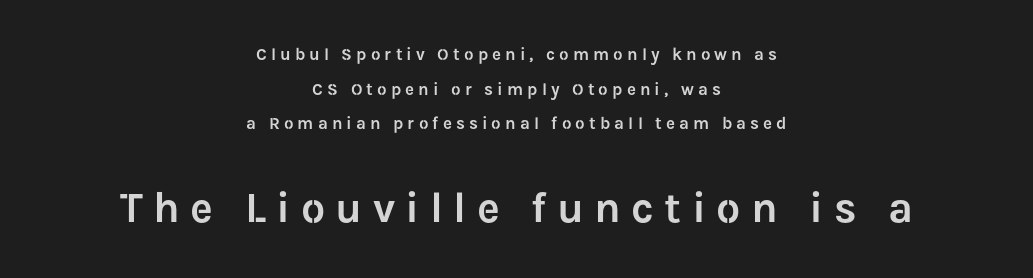
The image shows 43 px sans-serif type, upright; set centered, loose line spacing (2.04x), unusually wide letter spacing (+0.24 em), not underlined; the second (bottom) block is 2.53x larger; low stroke contrast and a medium x-height.
